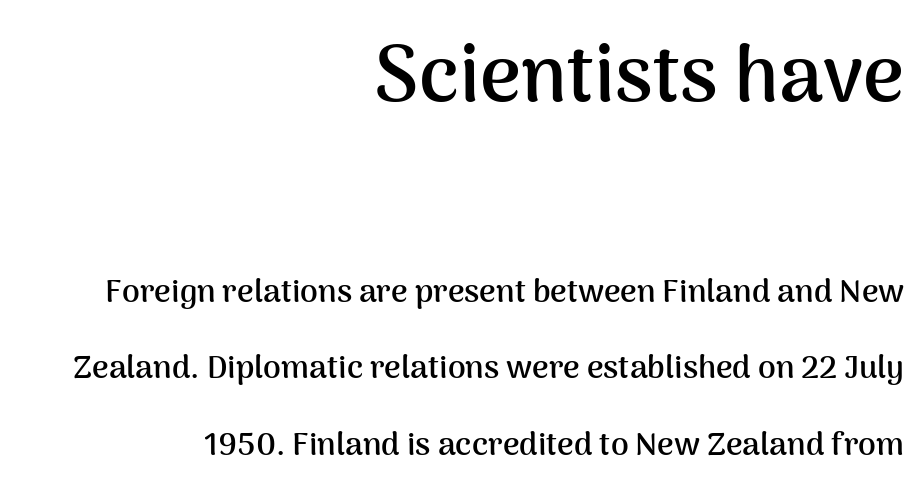
The image shows 79 px semibold sans-serif type, upright; set right-aligned, loose line spacing (2.38x), normal letter spacing, not underlined; the first (top) block is 2.47x larger; medium stroke contrast and a medium x-height.
